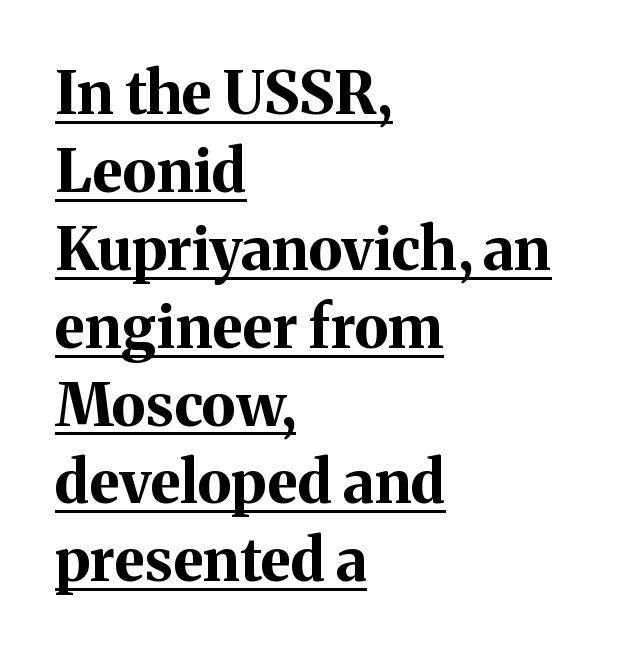
The image shows 59 px bold serif type, upright; set left-aligned, normal line spacing (1.32x), normal letter spacing, underlined; medium stroke contrast and a medium x-height.
